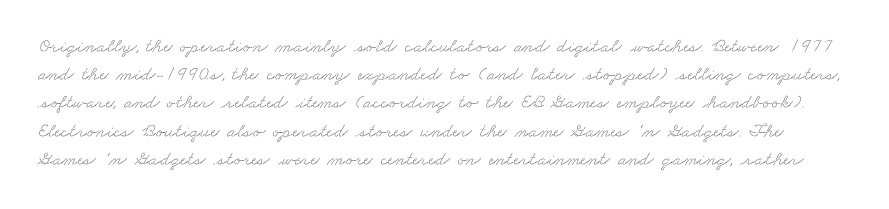
These lines sit exactly where default settings would place them. Nobody touched the tracking dial on this one. The strip under each line holds only bare page.
